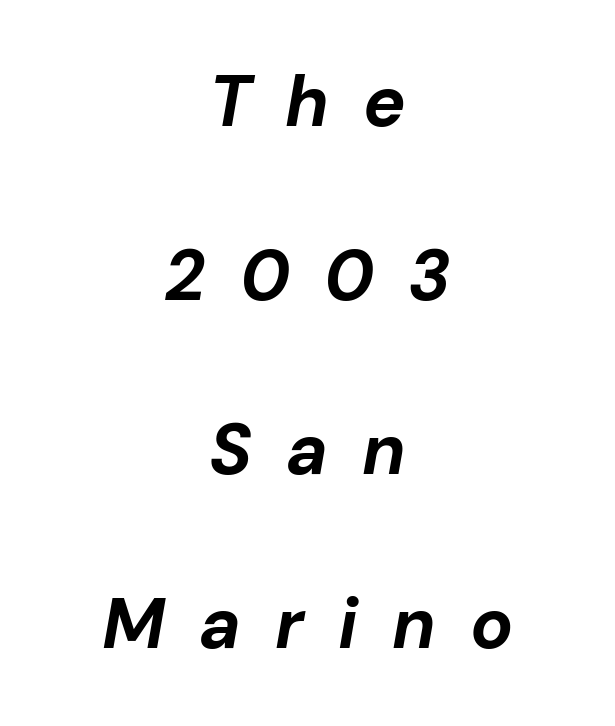
Q: Is the text bold? A: Yes.
Q: Is the text italic (slanted)? A: Yes, it leans right by about 10 degrees.
Q: Is the text underlined? A: No.
Q: How is the paragraph aligned? A: Centered.
Q: Is the spacing between letters normal or unusually wide? A: Unusually wide.
Q: Is the spacing between lines tight, normal or loose? A: Loose.
Q: Width (condensed, normal, or wide)? A: Normal.
Q: Stroke contrast? A: Low.
Q: x-height? A: Medium.
Q: Monospaced? A: No.
